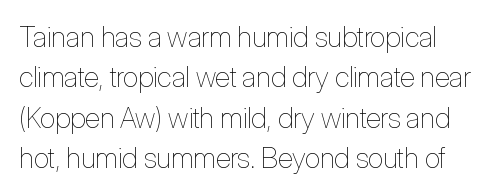
Q: Is the text bold? A: No.
Q: Is the text italic (slanted)? A: No, it is upright.
Q: Is the text underlined? A: No.
Q: Is the spacing between letters normal or unusually wide? A: Normal.
Q: Is the spacing between lines tight, normal or loose? A: Normal.
Q: Width (condensed, normal, or wide)? A: Condensed.
Q: Stroke contrast? A: Low.
Q: x-height? A: Medium.
Q: Monospaced? A: No.
